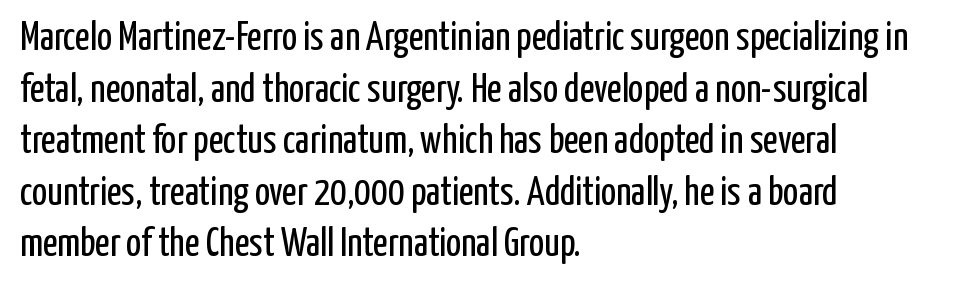
Q: Is the text bold? A: No.
Q: Is the text italic (slanted)? A: No, it is upright.
Q: Is the typeface a serif or a sans-serif typeface? A: Sans-serif.
Q: Is the text underlined? A: No.
Q: How is the paragraph aligned? A: Left-aligned.
Q: Is the spacing between letters normal or unusually wide? A: Normal.
Q: Is the spacing between lines tight, normal or loose? A: Normal.
Q: Width (condensed, normal, or wide)? A: Condensed.
Q: Stroke contrast? A: Low.
Q: x-height? A: Medium.
Q: Monospaced? A: No.
